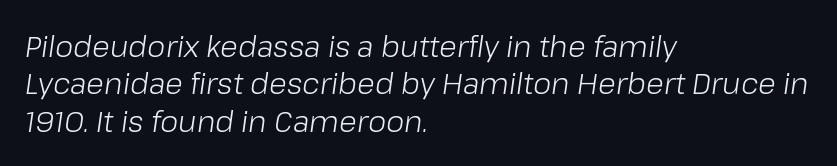
Q: Is the text bold? A: No.
Q: Is the text italic (slanted)? A: Yes, it leans right by about 8 degrees.
Q: Is the text underlined? A: No.
Q: How is the paragraph aligned? A: Left-aligned.
Q: Is the spacing between letters normal or unusually wide? A: Normal.
Q: Is the spacing between lines tight, normal or loose? A: Normal.
Q: Width (condensed, normal, or wide)? A: Normal.
Q: Stroke contrast? A: Low.
Q: x-height? A: Medium.
Q: Monospaced? A: No.
